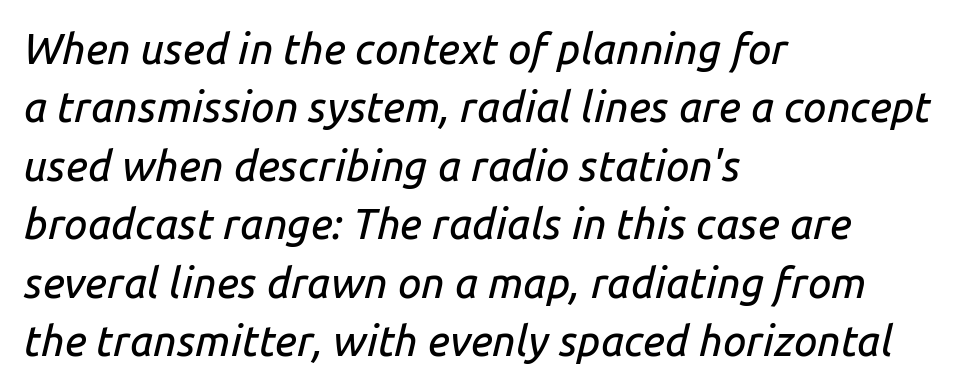
Alignment: flush left. The vertical gap from one line to the next is medium. The horizontal fit of the characters is conventional and even. Beneath every word, the page is bare. These lines are rendered in a variable-pitch font.
